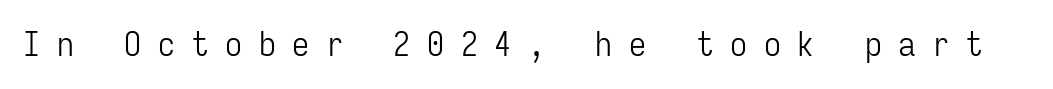
Anything drawn beneath the words? Only blank space. This sample has the even, mechanical cadence of fixed-width lettering. The font is comparable to plain body text, perhaps lighter. Each letter's strokes conclude bluntly, with no projecting serifs.
